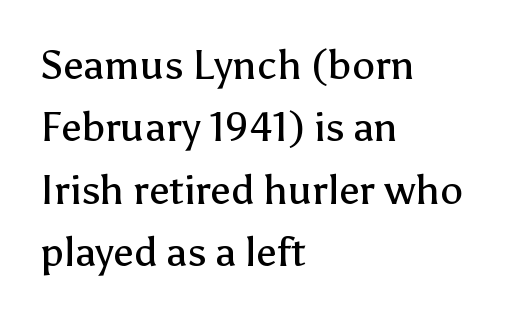
Q: Is the text bold? A: No.
Q: Is the text italic (slanted)? A: No, it is upright.
Q: Is the typeface a serif or a sans-serif typeface? A: Sans-serif.
Q: Is the text underlined? A: No.
Q: How is the paragraph aligned? A: Left-aligned.
Q: Is the spacing between letters normal or unusually wide? A: Normal.
Q: Is the spacing between lines tight, normal or loose? A: Normal.
Q: Width (condensed, normal, or wide)? A: Normal.
Q: Stroke contrast? A: Low.
Q: x-height? A: Medium.
Q: Monospaced? A: No.
